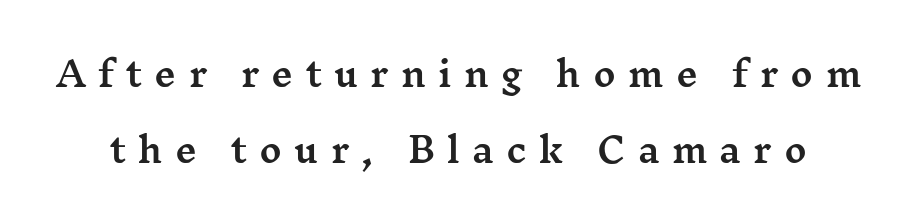
{"serif": "yes", "italic": "no", "width": "wide", "stroke_contrast": "medium", "x_height": "medium", "monospaced": "no", "underline": "no", "line_spacing": "loose", "line_spacing_ratio": 2.23, "letter_spacing": "wide", "letter_spacing_em": 0.36, "glyph_px": 34}
